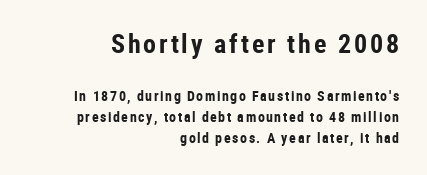
Q: Is the text bold? A: Yes.
Q: Is the text italic (slanted)? A: No, it is upright.
Q: Is the text underlined? A: No.
Q: How is the paragraph aligned? A: Right-aligned.
Q: Is the spacing between lines tight, normal or loose? A: Normal.
Q: Which block of text is set in a larger size, the first (top) or the second (bottom)? A: The first (top) one.
